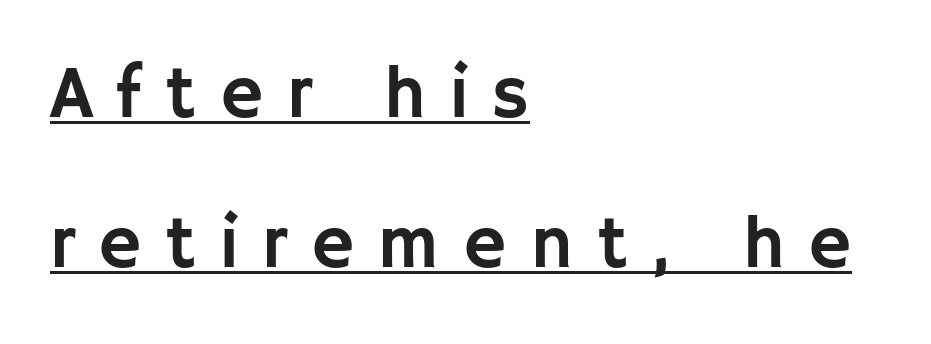
{"serif": "no", "italic": "no", "width": "normal", "stroke_contrast": "low", "x_height": "large", "monospaced": "no", "underline": "yes", "align": "left", "line_spacing": "loose", "line_spacing_ratio": 2.03, "letter_spacing": "wide", "letter_spacing_em": 0.32, "glyph_px": 74}
